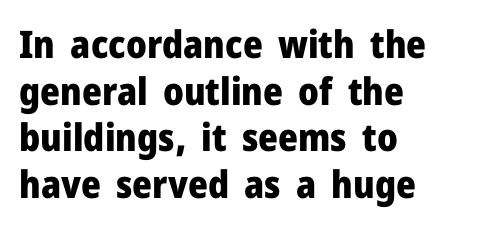
{"serif": "no", "italic": "no", "bold": "yes", "weight": "heavy", "width": "normal", "stroke_contrast": "low", "x_height": "medium", "monospaced": "no", "underline": "no", "align": "left", "line_spacing_ratio": 1.23, "letter_spacing": "normal", "letter_spacing_em": 0.0, "glyph_px": 38}
